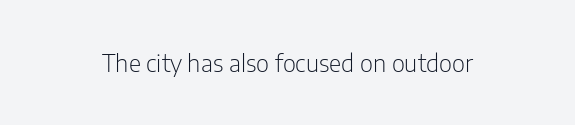
Q: Is the text bold? A: No.
Q: Is the text italic (slanted)? A: No, it is upright.
Q: Is the text underlined? A: No.
Q: Is the spacing between letters normal or unusually wide? A: Normal.
